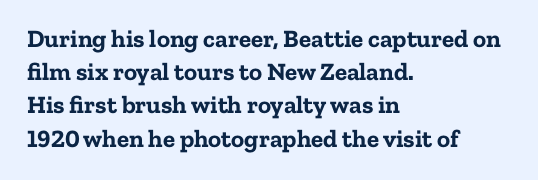
Q: Is the text bold? A: Yes.
Q: Is the text italic (slanted)? A: No, it is upright.
Q: Is the text underlined? A: No.
Q: How is the paragraph aligned? A: Left-aligned.
Q: Is the spacing between letters normal or unusually wide? A: Normal.
Q: Is the spacing between lines tight, normal or loose? A: Normal.
